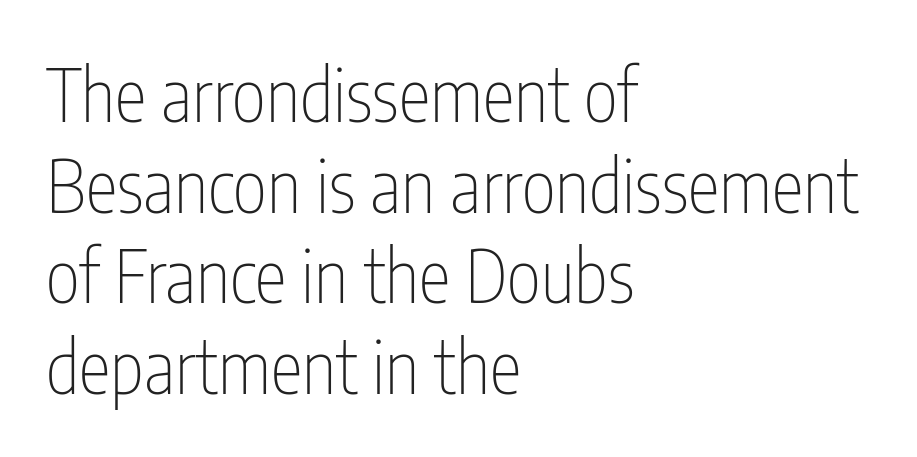
The image shows 73 px thin, condensed sans-serif type, upright; set left-aligned, line spacing 1.24x, normal letter spacing, not underlined; low stroke contrast and a medium x-height.
